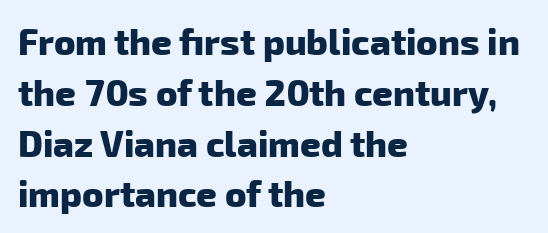
The image shows 36 px heavy sans-serif type; set left-aligned, normal line spacing (1.41x), normal letter spacing, not underlined; low stroke contrast and a medium x-height.
